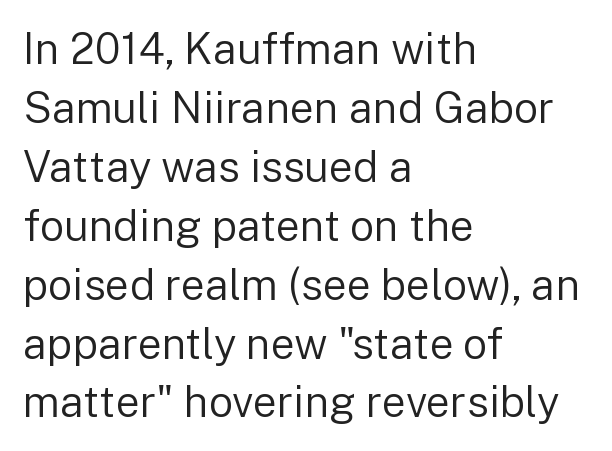
The typeface has the unassuming heft of standard copy or less. Designer's note — italics off, roman on. Is there much room between lines? A standard amount, neither cramped nor airy. No extra tracking has been applied to these lines. These lines are composed in type without serifs.
